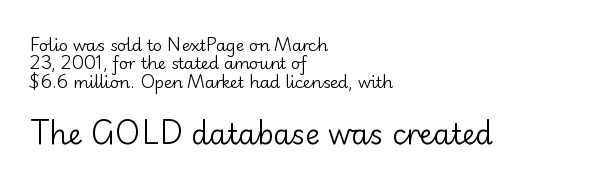
{"serif": "no", "italic": "no", "bold": "no", "weight": "regular", "width": "normal", "stroke_contrast": "low", "x_height": "small", "monospaced": "no", "underline": "no", "align": "left", "line_spacing": "tight", "line_spacing_ratio": 1.15, "letter_spacing": "normal", "letter_spacing_em": 0.0, "larger_block": "second", "size_ratio": 1.75, "glyph_px": 28}
